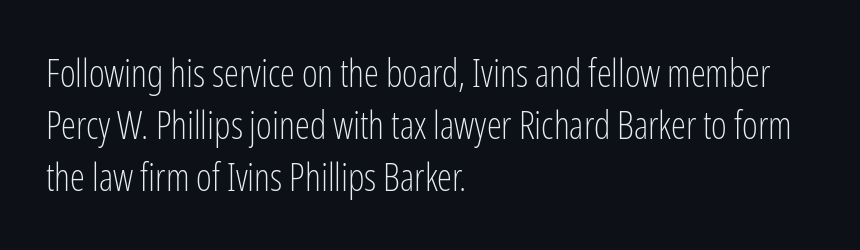
Is the type heavy? It reads as light-to-regular instead. These lines are rendered in a variable-pitch font. To sum up the face: it is a sans, with no serifs. Every row of glyphs begins at an identical x-position on the left.
